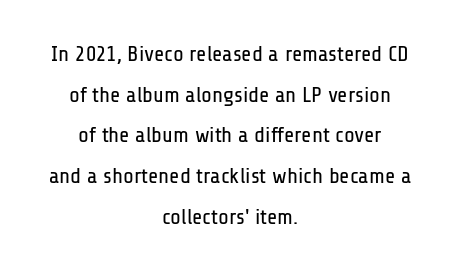
{"italic": "no", "bold": "no", "underline": "no", "align": "center", "line_spacing_ratio": 1.85, "letter_spacing": "normal", "letter_spacing_em": 0.0, "glyph_px": 22}
